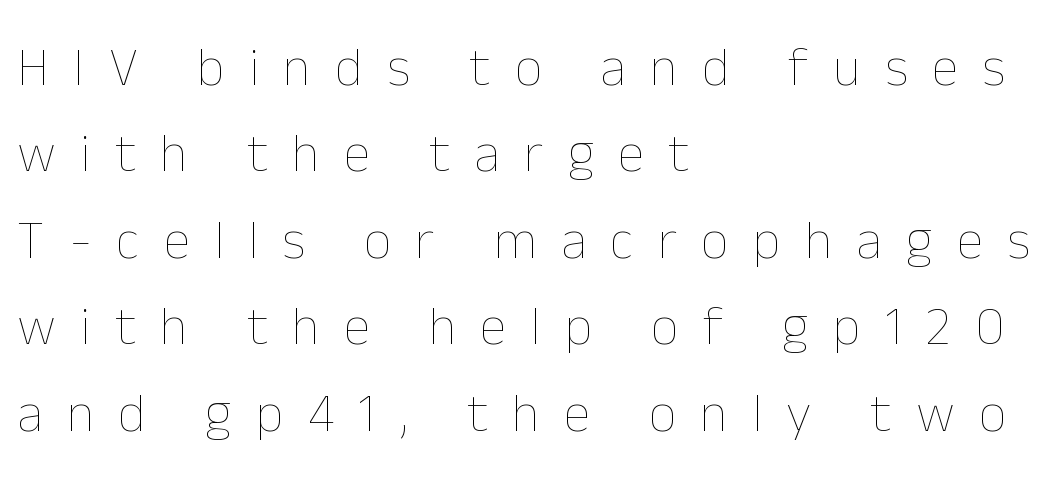
Here the glyphs are tracked loosely, breaking word shapes into spaced letters. Glance below the letters and you will spot only blank space. Is this a fixed-width face? No — the glyphs have proportional, varying widths. Compared with a centered layout, this one pins lines to the left instead. The axis of the letterforms is exactly vertical. One glance says typical: line gaps are just what's usual.
